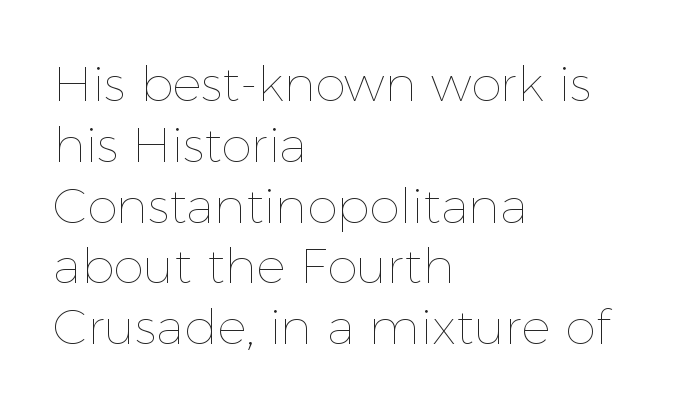
The baseline area is clear. The face looks like a standard text weight, possibly lighter. Each word holds together tightly as a unit, with standard inter-letter gaps. This sample is left-justified, so line endings fall wherever the words run out. The typography opts for an upright posture over an oblique one. The face used here is proportionally spaced, like ordinary book or web type.
